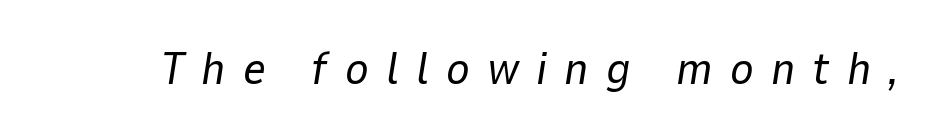
The image shows 45 px regular-weight type, italic (leaning right); set unusually wide letter spacing (+0.38 em), not underlined; low stroke contrast and a medium x-height.
